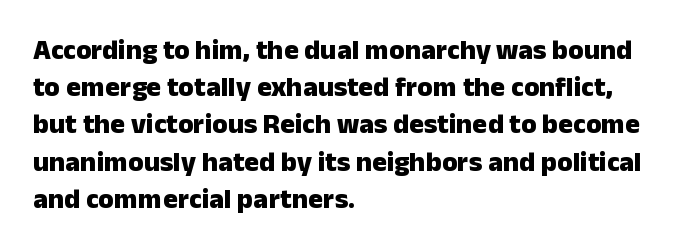
The rendering uses natural spacing where letterforms have individual widths. Characters follow at the spacing the type designer built in. Leading: standard. Descender tails drop into unmarked territory. Unlike italic type, these characters show no tilt at all. Grotesque or geometric, the face here clearly has no serifs.
